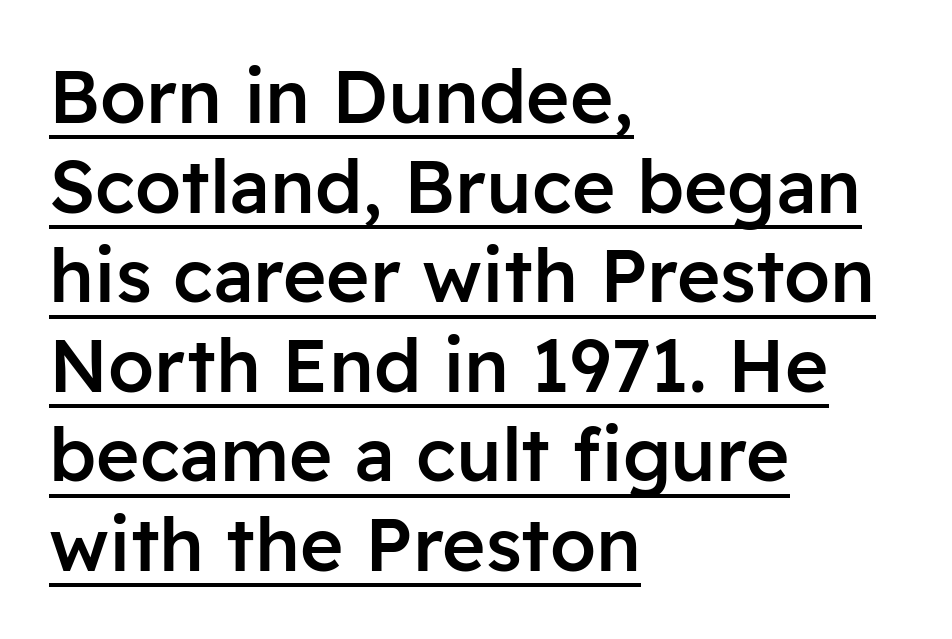
The image shows 74 px semibold sans-serif type, upright; set left-aligned, line spacing 1.21x, normal letter spacing, underlined; low stroke contrast and a medium x-height.
